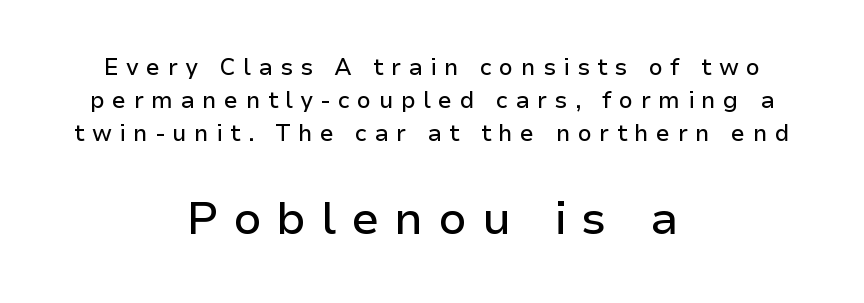
Q: Is the text italic (slanted)? A: No, it is upright.
Q: Is the typeface a serif or a sans-serif typeface? A: Sans-serif.
Q: Is the text underlined? A: No.
Q: How is the paragraph aligned? A: Centered.
Q: Is the spacing between letters normal or unusually wide? A: Unusually wide.
Q: Is the spacing between lines tight, normal or loose? A: Normal.
Q: Which block of text is set in a larger size, the first (top) or the second (bottom)? A: The second (bottom) one.
Q: Width (condensed, normal, or wide)? A: Normal.
Q: Stroke contrast? A: Low.
Q: x-height? A: Medium.
Q: Monospaced? A: No.
